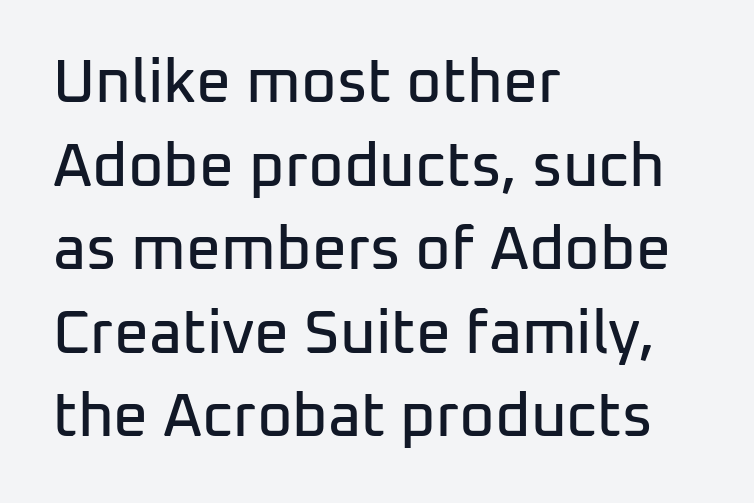
Q: Is the text italic (slanted)? A: No, it is upright.
Q: Is the typeface a serif or a sans-serif typeface? A: Sans-serif.
Q: Is the text underlined? A: No.
Q: How is the paragraph aligned? A: Left-aligned.
Q: Is the spacing between letters normal or unusually wide? A: Normal.
Q: Is the spacing between lines tight, normal or loose? A: Normal.
Q: Width (condensed, normal, or wide)? A: Normal.
Q: Stroke contrast? A: Low.
Q: x-height? A: Medium.
Q: Monospaced? A: No.
